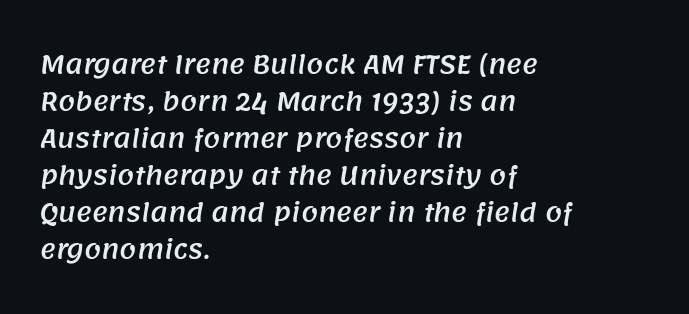
Q: Is the text underlined? A: No.
Q: How is the paragraph aligned? A: Left-aligned.
Q: Is the spacing between letters normal or unusually wide? A: Normal.
Q: Is the spacing between lines tight, normal or loose? A: Normal.
